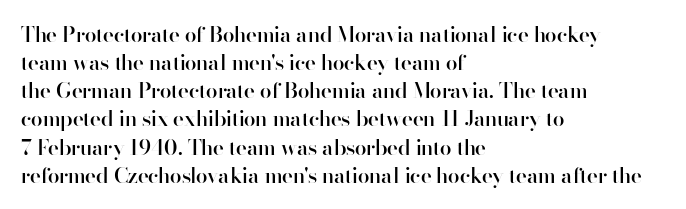
{"italic": "no", "bold": "semi", "underline": "no", "align": "left", "line_spacing": "normal", "line_spacing_ratio": 1.34, "letter_spacing": "normal", "letter_spacing_em": 0.0, "glyph_px": 21}
